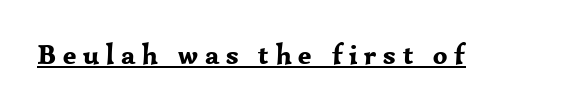
{"serif": "yes", "italic": "no", "bold": "yes", "weight": "bold", "width": "normal", "stroke_contrast": "low", "x_height": "medium", "monospaced": "no", "underline": "yes", "letter_spacing": "wide", "letter_spacing_em": 0.24, "glyph_px": 28}
